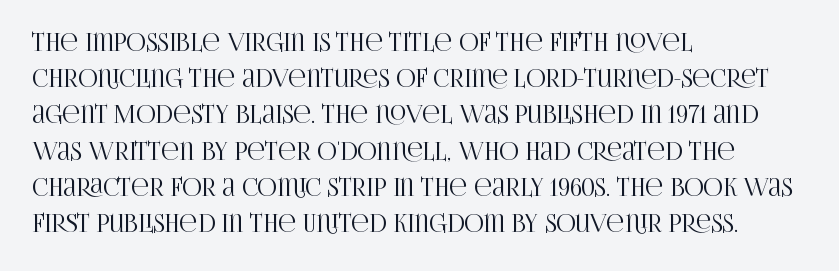
The image shows 24 px text type, upright; set left-aligned, normal line spacing (1.51x), normal letter spacing, not underlined.
